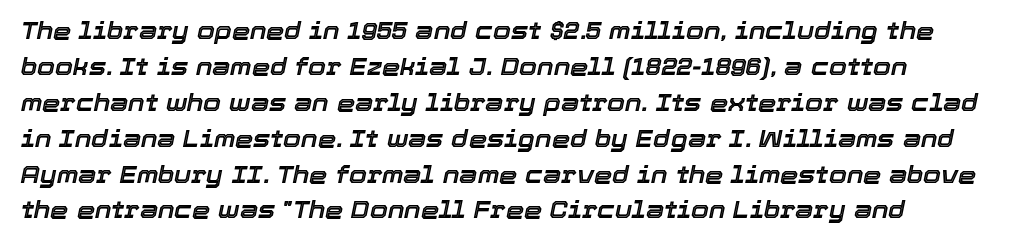
The image shows 23 px text type, italic (leaning right); set normal line spacing (1.56x), normal letter spacing, not underlined.
